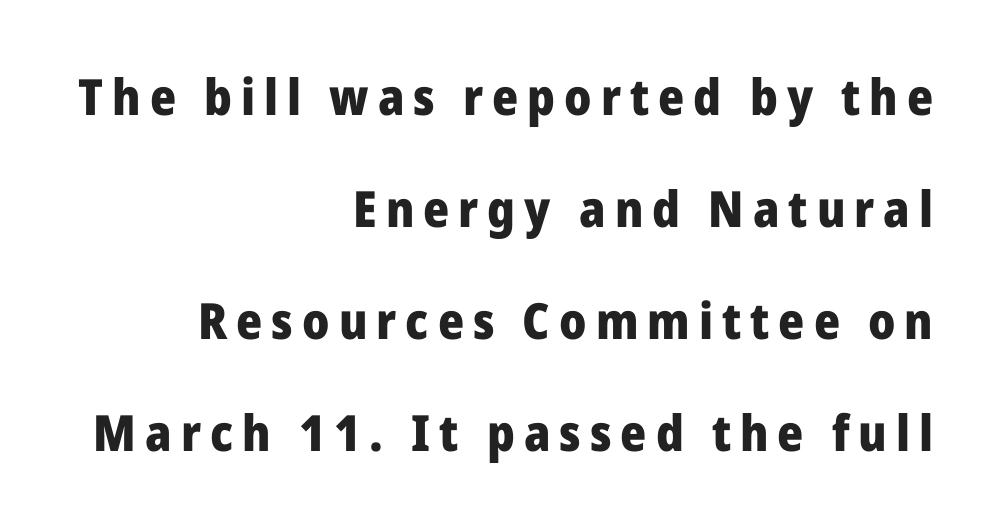
A typesetter would call this leading open, well beyond the default. Clear beneath every line of the passage. A full-strength bold gives these letters their thick strokes. In terms of letterform style, serifs are entirely absent.
